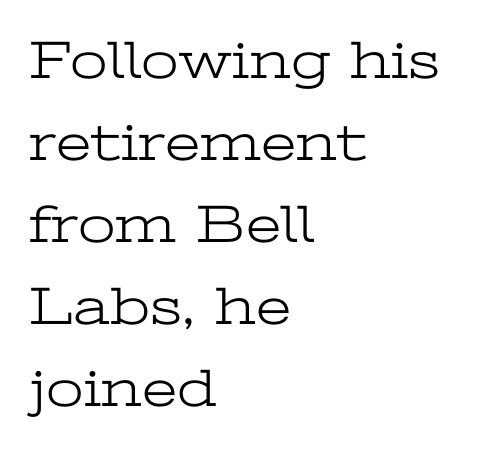
{"serif": "yes", "italic": "no", "bold": "no", "weight": "light", "width": "wide", "stroke_contrast": "low", "x_height": "medium", "monospaced": "no", "underline": "no", "align": "left", "line_spacing": "normal", "line_spacing_ratio": 1.52, "letter_spacing": "normal", "letter_spacing_em": 0.0, "glyph_px": 54}
